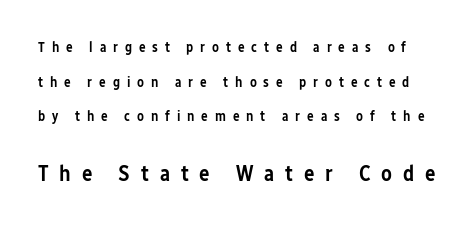
What weight is shown? A semibold, between regular and bold. The lettering stays uniformly vertical, giving the passage a roman look. Compared with typical body copy, the letter spacing here is much looser. Students, observe: this is what heavily led, spacious text looks like.
